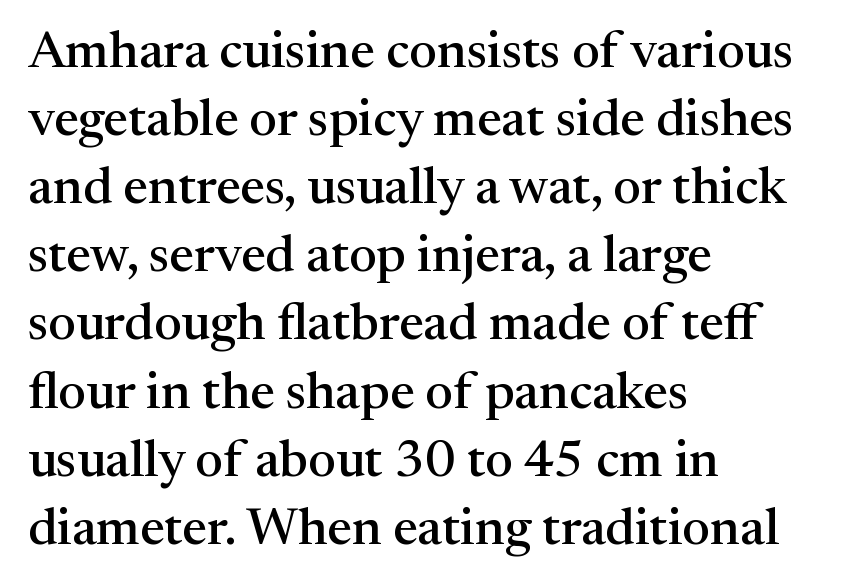
Horizontally, the lines are justified to the leading edge only. Underlining? Definitely not there. The tracking reads as untouched default to a designer's eye. Type style note: has serifs. Leading: standard. Do the characters align in a grid? No, the font is proportional.
